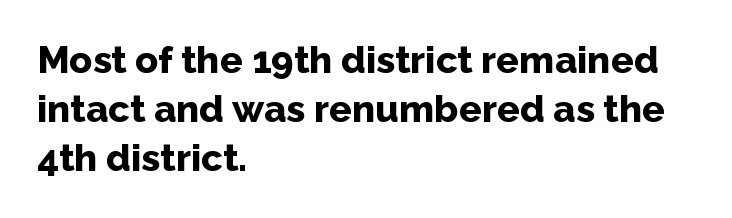
The letters stand upright; this is a roman face. These lines stack with their left ends in a neat column. Reading down the column, the eye jumps a familiar distance to each next line. A typesetter would call this proportional, since set widths differ per character.
